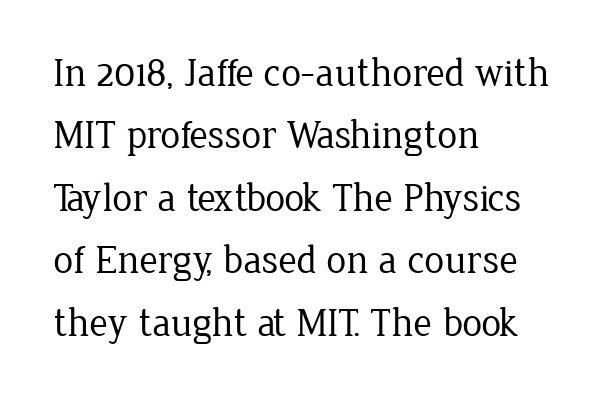
The image shows 40 px regular-weight serif type, upright; set left-aligned, normal line spacing (1.56x), normal letter spacing, not underlined; low stroke contrast and a medium x-height.
